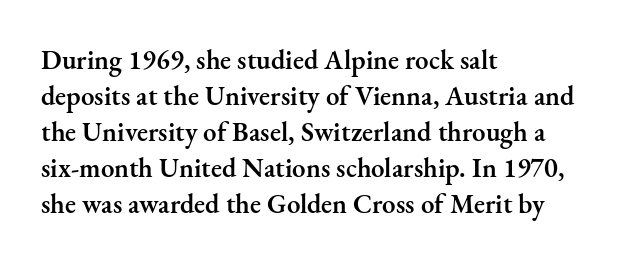
The image shows 27 px text type, upright; set left-aligned, normal line spacing (1.33x), normal letter spacing, not underlined.
